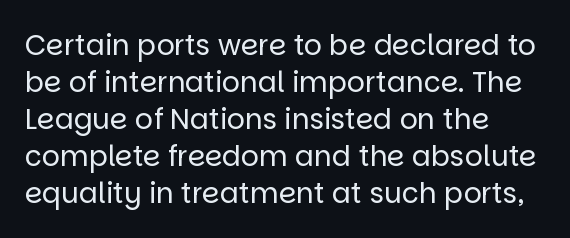
Q: Is the text bold? A: No.
Q: Is the text italic (slanted)? A: No, it is upright.
Q: Is the typeface a serif or a sans-serif typeface? A: Sans-serif.
Q: Is the text underlined? A: No.
Q: How is the paragraph aligned? A: Left-aligned.
Q: Is the spacing between letters normal or unusually wide? A: Normal.
Q: Is the spacing between lines tight, normal or loose? A: Normal.
Q: Width (condensed, normal, or wide)? A: Normal.
Q: Stroke contrast? A: Low.
Q: x-height? A: Large.
Q: Monospaced? A: No.
